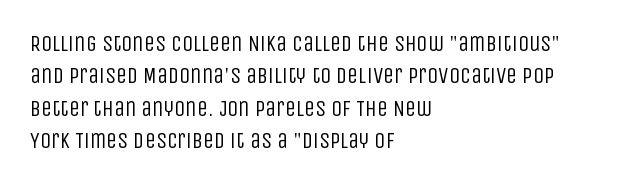
Q: Is the text bold? A: No.
Q: Is the text italic (slanted)? A: No, it is upright.
Q: Is the text underlined? A: No.
Q: How is the paragraph aligned? A: Left-aligned.
Q: Is the spacing between letters normal or unusually wide? A: Normal.
Q: Is the spacing between lines tight, normal or loose? A: Normal.
